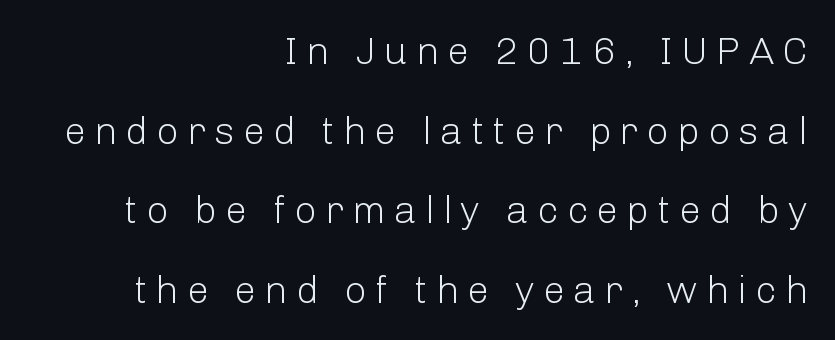
The image shows 39 px light sans-serif type, upright; set right-aligned, loose line spacing (2.04x), unusually wide letter spacing (+0.21 em), not underlined; low stroke contrast and a medium x-height.
